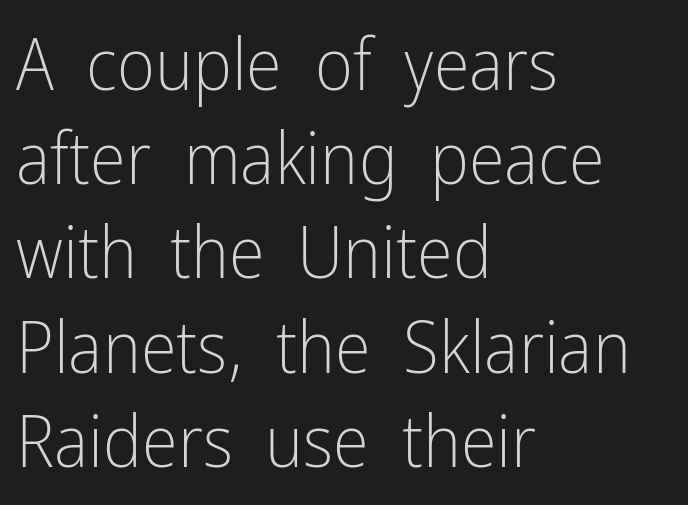
Q: Is the text bold? A: No.
Q: Is the text italic (slanted)? A: No, it is upright.
Q: Is the typeface a serif or a sans-serif typeface? A: Sans-serif.
Q: Is the text underlined? A: No.
Q: How is the paragraph aligned? A: Left-aligned.
Q: Is the spacing between letters normal or unusually wide? A: Normal.
Q: Is the spacing between lines tight, normal or loose? A: Normal.
Q: Width (condensed, normal, or wide)? A: Condensed.
Q: Stroke contrast? A: Low.
Q: x-height? A: Medium.
Q: Monospaced? A: No.
